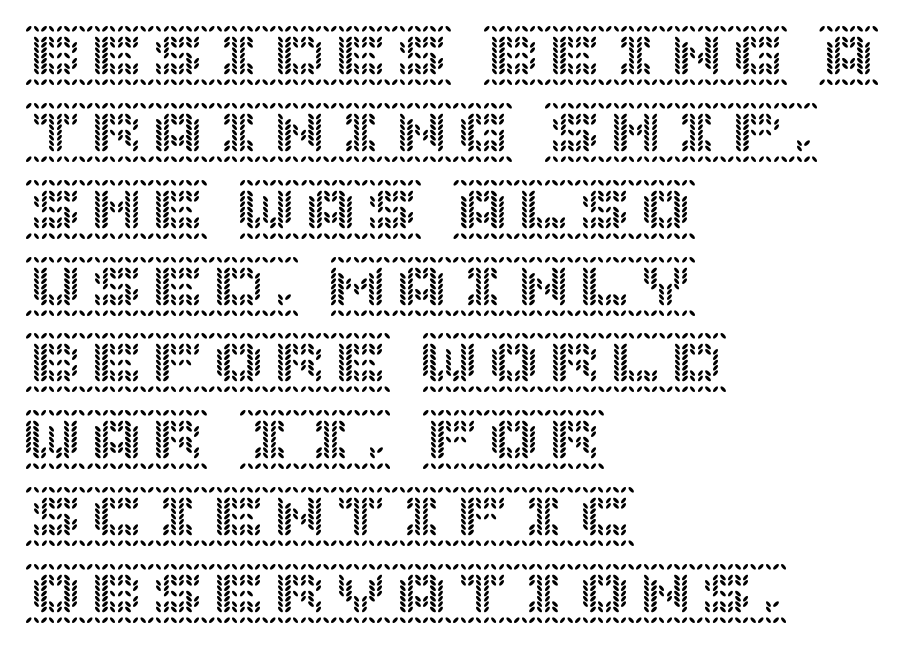
{"italic": "no", "width": "normal", "x_height": "large", "underline": "no", "align": "left", "line_spacing": "normal", "line_spacing_ratio": 1.26, "letter_spacing": "normal", "letter_spacing_em": 0.0, "glyph_px": 61}
